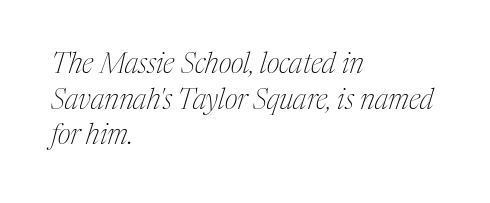
{"serif": "yes", "italic": "yes", "lean": "right", "slant_degrees": 17, "bold": "no", "weight": "thin", "width": "condensed", "stroke_contrast": "medium", "x_height": "medium", "monospaced": "no", "underline": "no", "align": "left", "line_spacing": "normal", "line_spacing_ratio": 1.27, "letter_spacing": "normal", "letter_spacing_em": 0.0, "glyph_px": 28}
